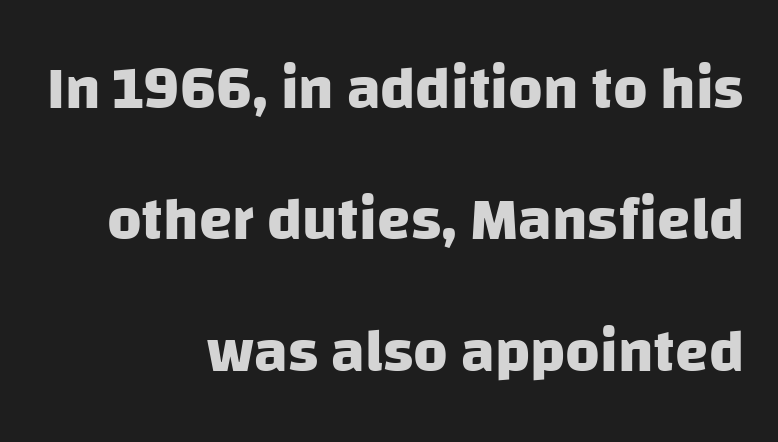
The image shows 60 px heavy sans-serif type; set right-aligned, loose line spacing (2.19x), normal letter spacing, not underlined; low stroke contrast and a large x-height.
